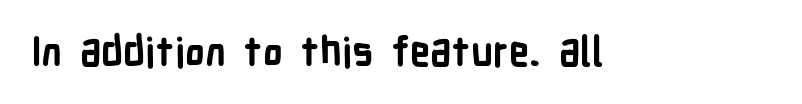
The image shows 40 px bold, condensed sans-serif type, upright; set normal letter spacing, not underlined; low stroke contrast and a medium x-height.
